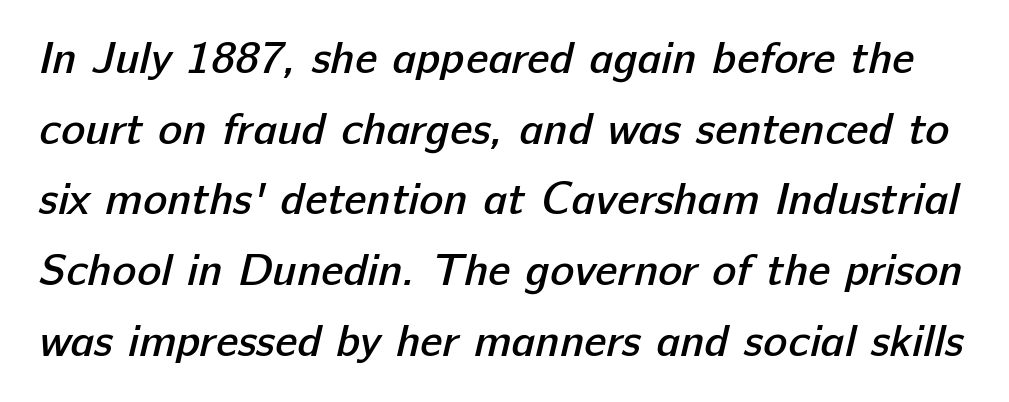
The image shows 45 px semibold sans-serif type; set normal line spacing (1.57x), normal letter spacing, not underlined; low stroke contrast and a medium x-height.
